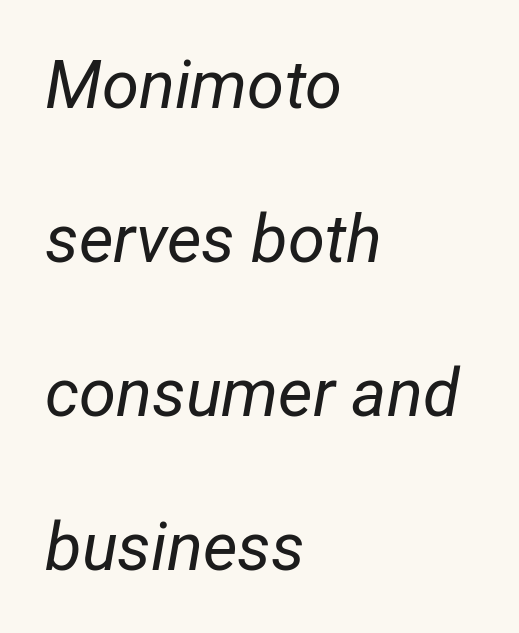
The image shows 67 px regular-weight, condensed type, italic (leaning right); set left-aligned, loose line spacing (2.3x), normal letter spacing, not underlined; low stroke contrast and a medium x-height.
